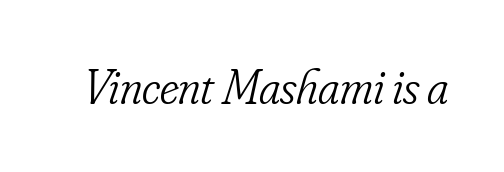
Q: Is the text bold? A: No.
Q: Is the text italic (slanted)? A: Yes, it leans right by about 16 degrees.
Q: Is the typeface a serif or a sans-serif typeface? A: Serif.
Q: Is the text underlined? A: No.
Q: Is the spacing between letters normal or unusually wide? A: Normal.
Q: Width (condensed, normal, or wide)? A: Condensed.
Q: Stroke contrast? A: Low.
Q: x-height? A: Small.
Q: Monospaced? A: No.
